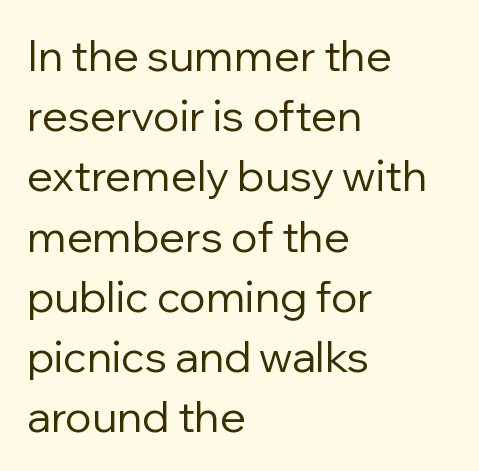
Q: Is the text bold? A: No.
Q: Is the text italic (slanted)? A: No, it is upright.
Q: Is the typeface a serif or a sans-serif typeface? A: Sans-serif.
Q: Is the text underlined? A: No.
Q: How is the paragraph aligned? A: Left-aligned.
Q: Is the spacing between letters normal or unusually wide? A: Normal.
Q: Is the spacing between lines tight, normal or loose? A: Normal.
Q: Width (condensed, normal, or wide)? A: Normal.
Q: Stroke contrast? A: Low.
Q: x-height? A: Medium.
Q: Monospaced? A: No.
